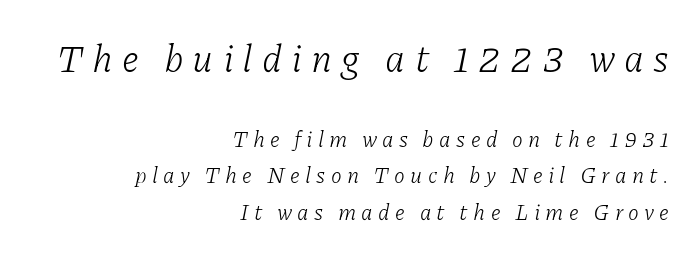
{"serif": "yes", "italic": "yes", "lean": "right", "slant_degrees": 11, "bold": "no", "weight": "light", "width": "normal", "stroke_contrast": "low", "x_height": "medium", "monospaced": "no", "underline": "no", "align": "right", "line_spacing": "normal", "line_spacing_ratio": 1.65, "letter_spacing": "wide", "letter_spacing_em": 0.24, "larger_block": "first", "size_ratio": 1.73, "glyph_px": 38}
